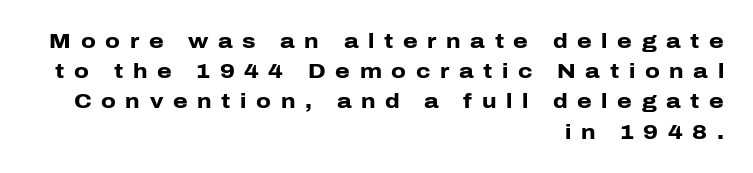
The image shows 21 px bold type, upright; set right-aligned, normal line spacing (1.44x), unusually wide letter spacing (+0.46 em), not underlined.
